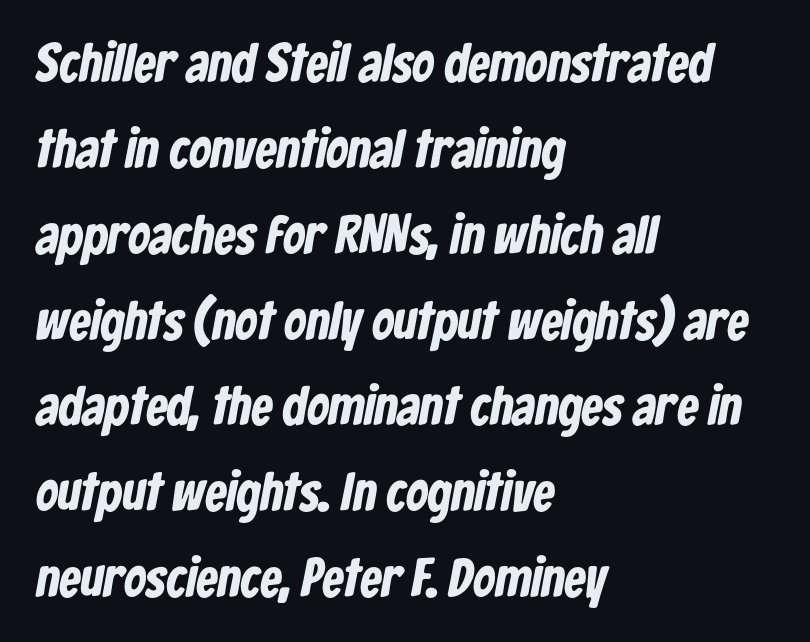
The image shows 54 px bold, condensed sans-serif type; set left-aligned, normal line spacing (1.59x), normal letter spacing, not underlined; low stroke contrast and a medium x-height.
